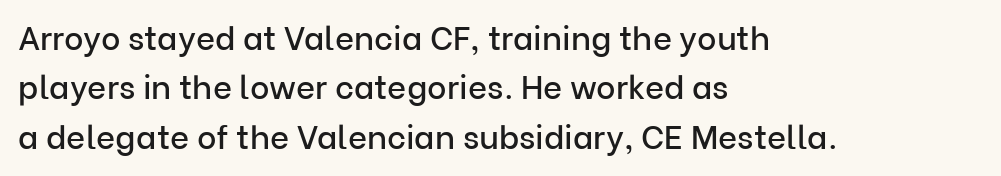
Q: Is the text italic (slanted)? A: No, it is upright.
Q: Is the typeface a serif or a sans-serif typeface? A: Sans-serif.
Q: Is the text underlined? A: No.
Q: How is the paragraph aligned? A: Left-aligned.
Q: Is the spacing between letters normal or unusually wide? A: Normal.
Q: Is the spacing between lines tight, normal or loose? A: Normal.
Q: Width (condensed, normal, or wide)? A: Normal.
Q: Stroke contrast? A: Low.
Q: x-height? A: Medium.
Q: Monospaced? A: No.
